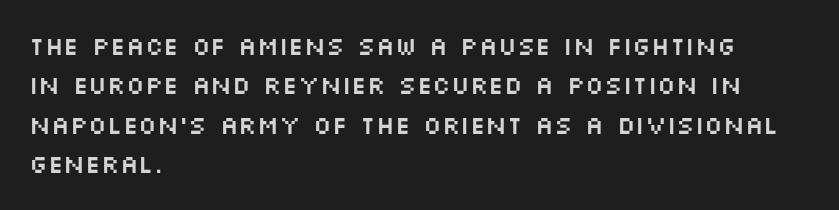
The image shows 25 px text type, upright; set left-aligned, normal line spacing (1.58x), normal letter spacing, not underlined.
